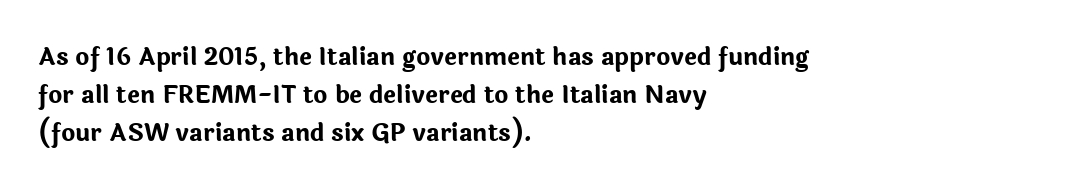
The space between consecutive lines is moderate. Alignment: flush left. The passage shown is not underscored anywhere. The type is set solid horizontally, with unmodified tracking. The characters look thick and weighty, a clear bold. Unlike italic type, these characters show no tilt at all.
